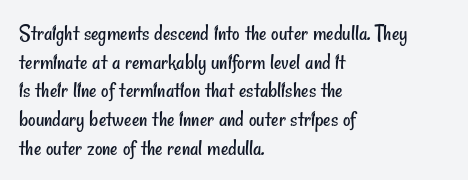
{"bold": "no", "underline": "no", "align": "left", "line_spacing": "normal", "line_spacing_ratio": 1.25, "letter_spacing": "normal", "letter_spacing_em": 0.0, "glyph_px": 23}
